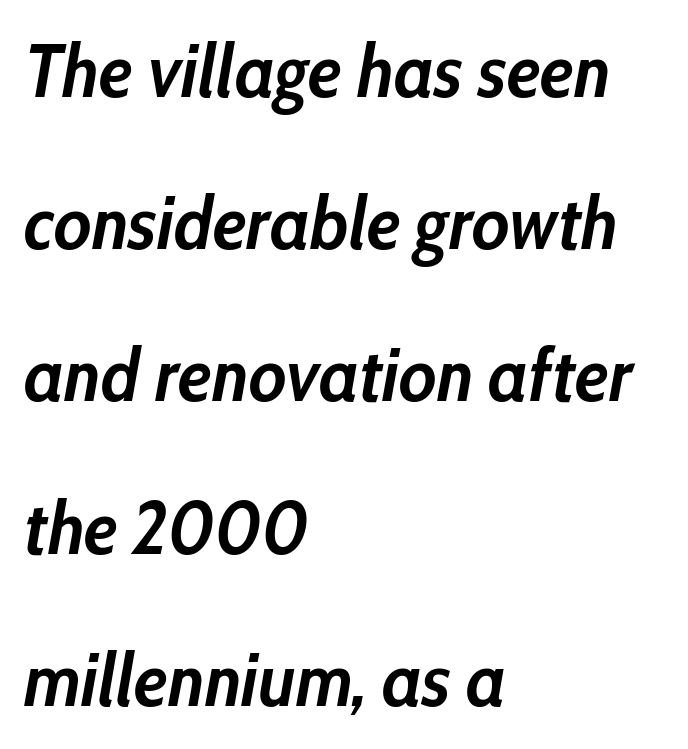
Compared with an ordinary text face, these strokes are far heavier — a full bold. The strip under each line holds only bare page. The letters advance in unequal steps, a hallmark of proportional type. In terms of leading, this rendering errs on the spacious side.
